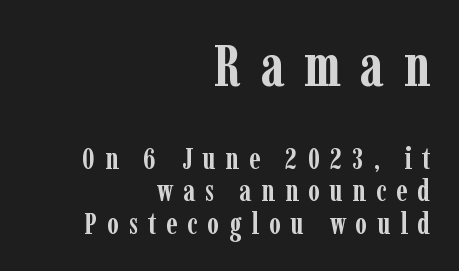
Beneath every word, the page is bare. The font's upright variant was chosen for this text. Where is the straight margin? On the right. Look at the tracking — it's clearly loosened, letters drifting apart. The rendering uses a bold face; every stroke is thick and dark. The face used here is seriffed, in the tradition of book romans.
